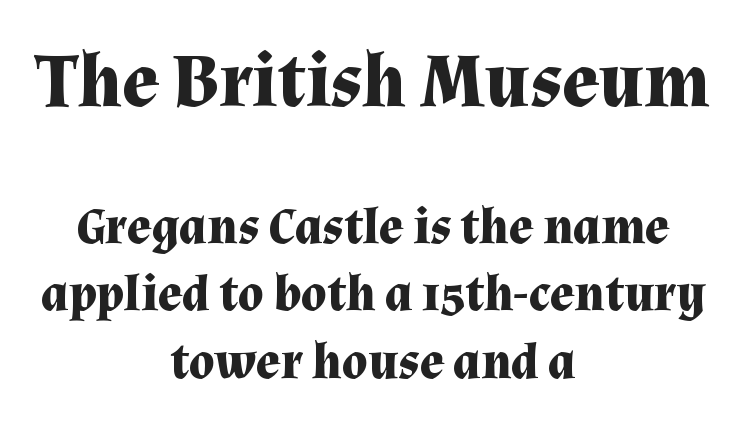
The image shows 76 px bold serif type, upright; set centered, normal line spacing (1.32x), normal letter spacing, not underlined; the first (top) block is 1.49x larger; medium stroke contrast and a medium x-height.
